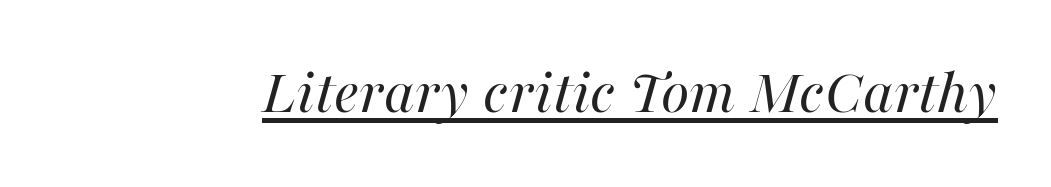
{"italic": "yes", "lean": "right", "slant_degrees": 16, "bold": "no", "weight": "regular", "width": "normal", "stroke_contrast": "high", "x_height": "medium", "monospaced": "no", "underline": "yes", "letter_spacing": "normal", "letter_spacing_em": 0.0, "glyph_px": 65}
